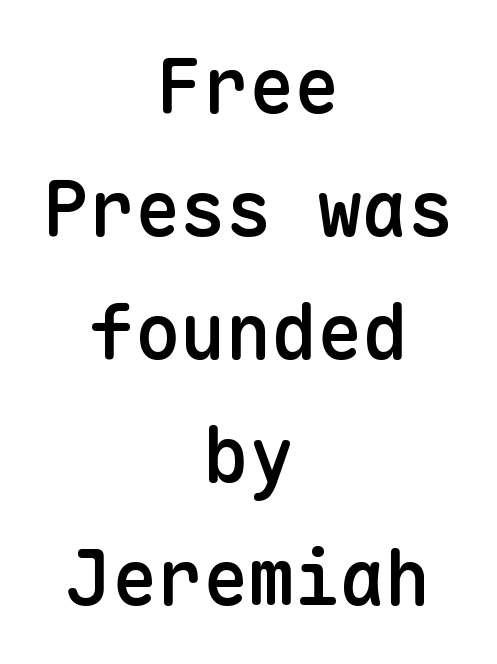
{"serif": "no", "italic": "no", "bold": "semi", "weight": "semibold", "width": "normal", "stroke_contrast": "low", "x_height": "medium", "monospaced": "yes", "underline": "no", "align": "center", "line_spacing": "normal", "line_spacing_ratio": 1.62, "letter_spacing": "normal", "letter_spacing_em": 0.0, "glyph_px": 76}
